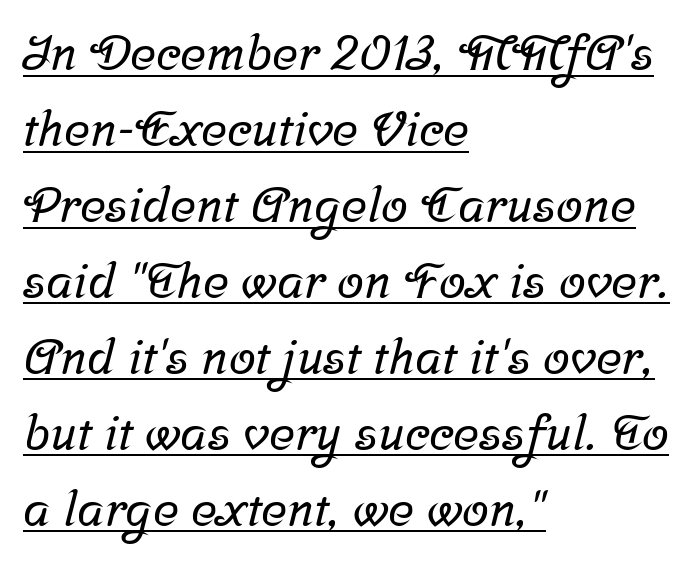
{"width": "normal", "stroke_contrast": "low", "x_height": "medium", "monospaced": "no", "underline": "yes", "align": "left", "line_spacing": "normal", "line_spacing_ratio": 1.55, "letter_spacing": "normal", "letter_spacing_em": 0.0, "glyph_px": 49}
